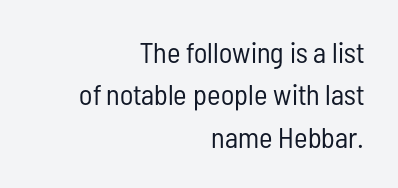
What stands out about the letter spacing? Nothing — it is the standard amount. The passage shown is not underscored anywhere. The block of text has a typical density, with ordinary space between rows. Character widths vary here, with narrow letters taking less room than wide ones.
